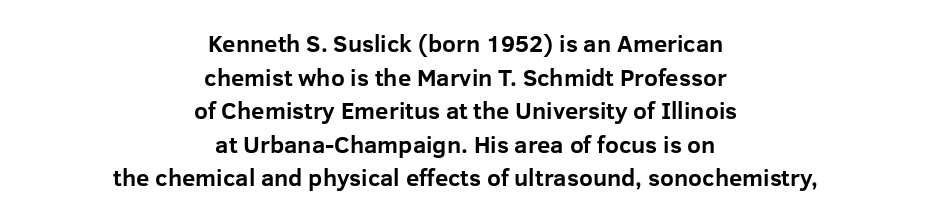
Q: Is the text bold? A: Yes.
Q: Is the text italic (slanted)? A: No, it is upright.
Q: Is the text underlined? A: No.
Q: How is the paragraph aligned? A: Centered.
Q: Is the spacing between letters normal or unusually wide? A: Normal.
Q: Is the spacing between lines tight, normal or loose? A: Normal.
